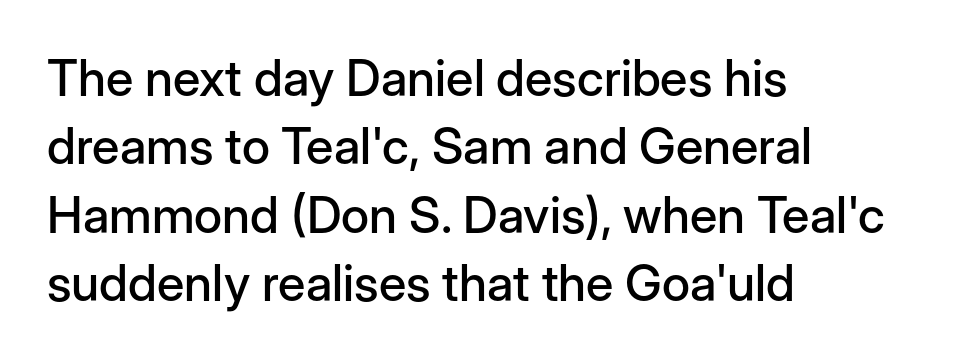
Q: Is the text italic (slanted)? A: No, it is upright.
Q: Is the typeface a serif or a sans-serif typeface? A: Sans-serif.
Q: Is the text underlined? A: No.
Q: How is the paragraph aligned? A: Left-aligned.
Q: Is the spacing between letters normal or unusually wide? A: Normal.
Q: Is the spacing between lines tight, normal or loose? A: Normal.
Q: Width (condensed, normal, or wide)? A: Normal.
Q: Stroke contrast? A: Low.
Q: x-height? A: Medium.
Q: Monospaced? A: No.
